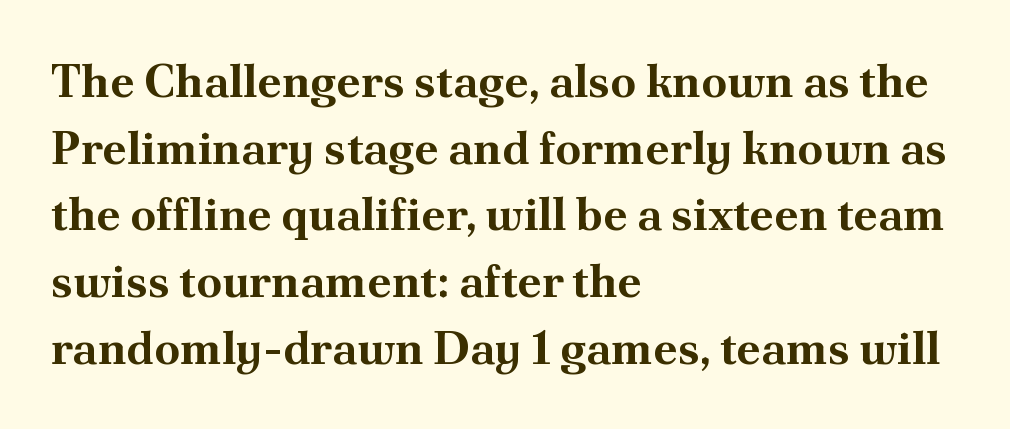
Is this a sans? No — the strokes have serifs. You could call the tracking neutral — neither tight nor loose. Nope, not italic — everything's standing straight. You'd pick this weight for a headline — it's a proper bold. The line-height multiplier appears to be the usual default.
